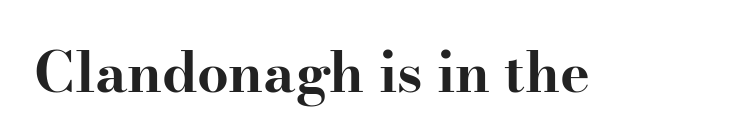
Q: Is the text bold? A: Yes.
Q: Is the text italic (slanted)? A: No, it is upright.
Q: Is the typeface a serif or a sans-serif typeface? A: Serif.
Q: Is the text underlined? A: No.
Q: Is the spacing between letters normal or unusually wide? A: Normal.
Q: Width (condensed, normal, or wide)? A: Wide.
Q: Stroke contrast? A: High.
Q: x-height? A: Small.
Q: Monospaced? A: No.
